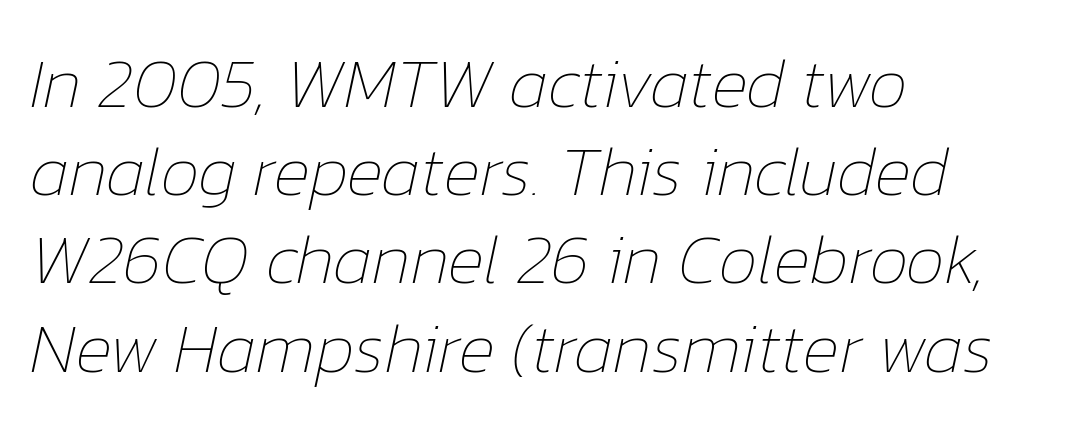
Q: Is the text bold? A: No.
Q: Is the text italic (slanted)? A: Yes, it leans right by about 12 degrees.
Q: Is the text underlined? A: No.
Q: How is the paragraph aligned? A: Left-aligned.
Q: Is the spacing between letters normal or unusually wide? A: Normal.
Q: Is the spacing between lines tight, normal or loose? A: Normal.
Q: Width (condensed, normal, or wide)? A: Normal.
Q: Stroke contrast? A: Low.
Q: x-height? A: Medium.
Q: Monospaced? A: No.
